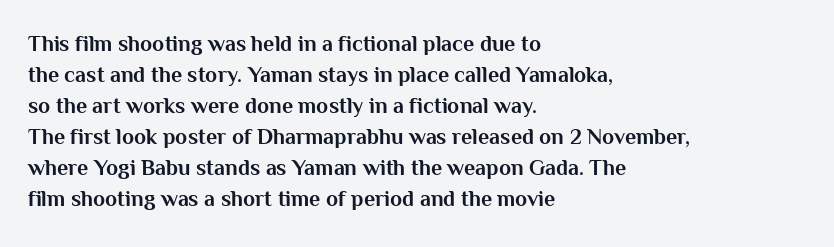
Ordinary non-slanted type is in use. The space between consecutive lines is moderate. The strokes are fattened all the way to bold. No extra tracking has been applied to these lines. Quick note: underline off. The typesetter chose a ragged-right arrangement here.
